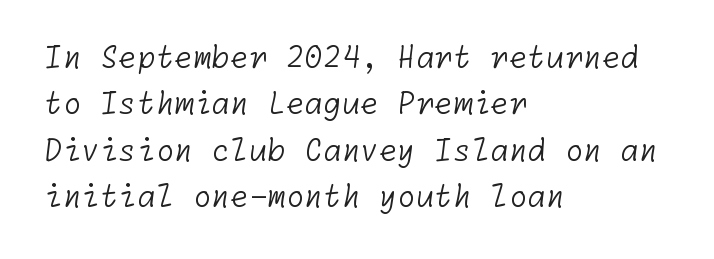
The image shows 30 px light sans-serif type; set left-aligned, normal line spacing (1.55x), normal letter spacing, not underlined; low stroke contrast and a medium x-height.
